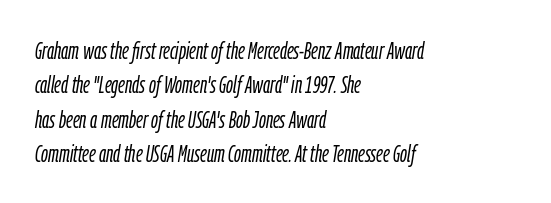
{"italic": "yes", "lean": "right", "slant_degrees": 9, "bold": "no", "underline": "no", "align": "left", "line_spacing": "normal", "line_spacing_ratio": 1.43, "letter_spacing": "normal", "letter_spacing_em": 0.0, "glyph_px": 24}
